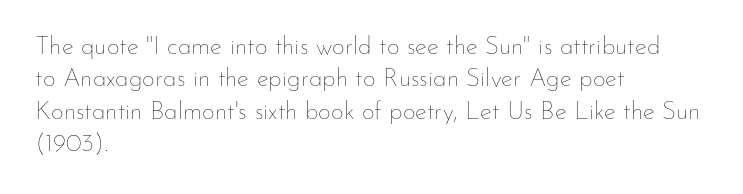
The words here are not underlined. Whoever set this chose a conventional vertical rhythm. Honestly, the letter spacing is just normal — you wouldn't notice it. Tall strokes in this sample are plumb rather than angled. Compared with a centered layout, this one pins lines to the left instead. The weight tops out at a normal text grade.
